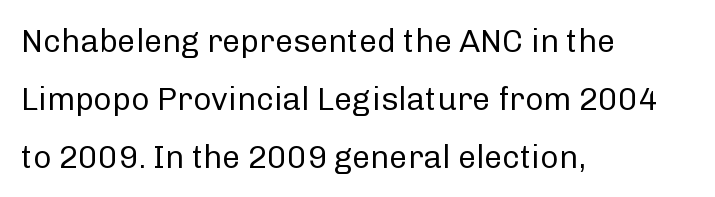
The image shows 32 px regular-weight sans-serif type, upright; set left-aligned, line spacing 1.81x, normal letter spacing, not underlined; low stroke contrast and a medium x-height.
